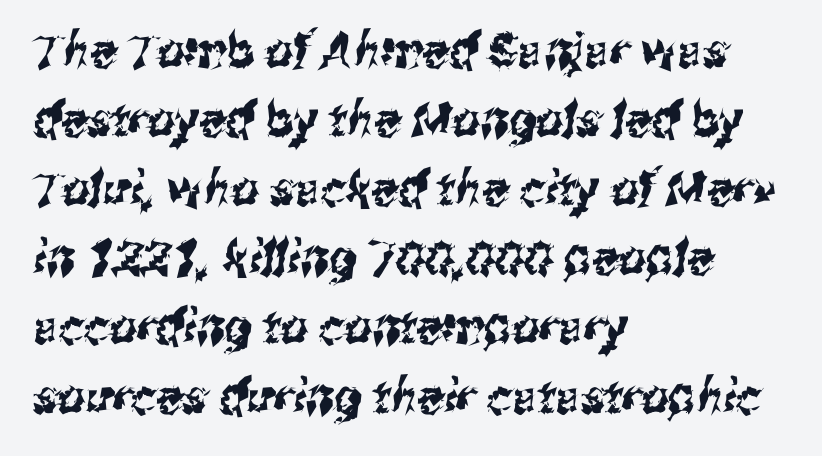
The image shows 48 px condensed sans-serif type; set left-aligned, normal line spacing (1.44x), normal letter spacing, not underlined; medium stroke contrast and a medium x-height.
